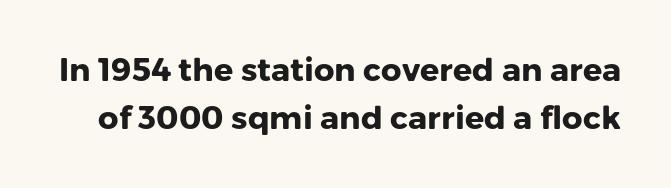
You'd pick this weight for a headline — it's a proper bold. Beneath every word, the page is bare. This rendering employs a face without finishing strokes, i.e., a sans-serif. Is there any slant? The stems are plumb. The face used here is proportionally spaced, like ordinary book or web type.
